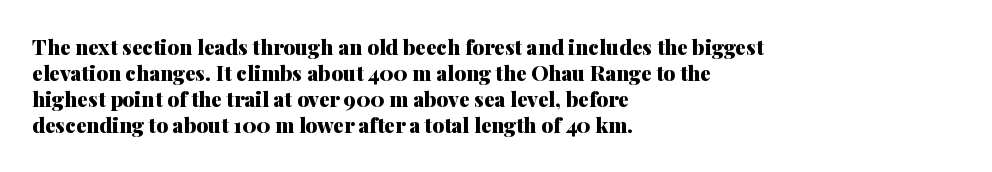
The strokes are fattened all the way to bold. Visually the block forms a straight wall on the left and a jagged coastline on the right. A typesetter would mark this as roman, not italic. The words here are not underlined.
